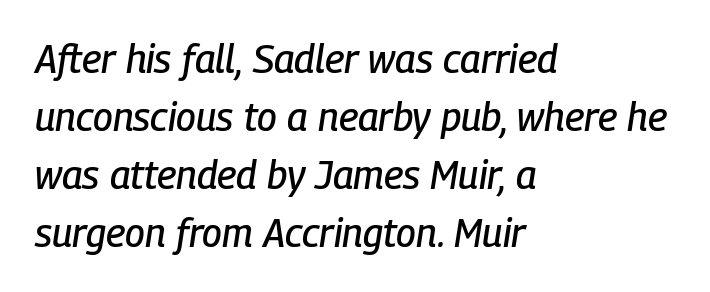
Does extra space separate the letters? No, they use regular spacing. Decoration check: the copy has no underline. Varying glyph widths throughout — classic text-font behaviour. The lines sit at an ordinary, default distance from one another. Reading down the block, your eye returns to a fixed left position each line.
